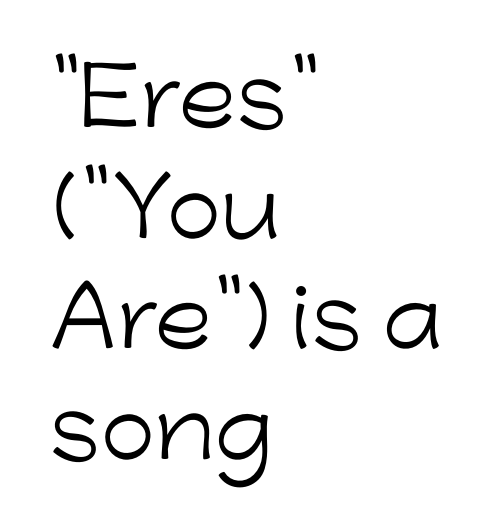
The image shows 79 px light sans-serif type, upright; set left-aligned, normal line spacing (1.4x), normal letter spacing, not underlined; low stroke contrast and a medium x-height.
